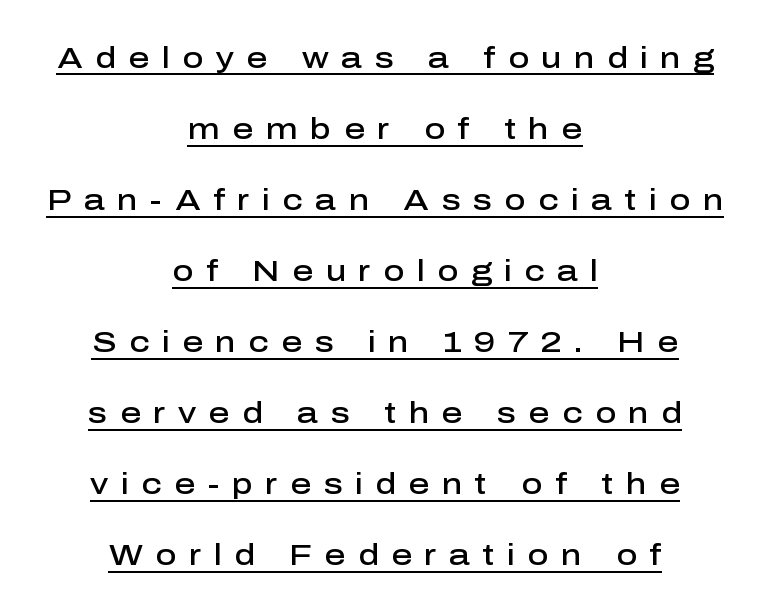
Q: Is the text bold? A: Semi-bold.
Q: Is the text italic (slanted)? A: No, it is upright.
Q: Is the typeface a serif or a sans-serif typeface? A: Sans-serif.
Q: Is the text underlined? A: Yes.
Q: How is the paragraph aligned? A: Centered.
Q: Is the spacing between letters normal or unusually wide? A: Unusually wide.
Q: Is the spacing between lines tight, normal or loose? A: Loose.
Q: Width (condensed, normal, or wide)? A: Normal.
Q: Stroke contrast? A: Low.
Q: x-height? A: Medium.
Q: Monospaced? A: No.
